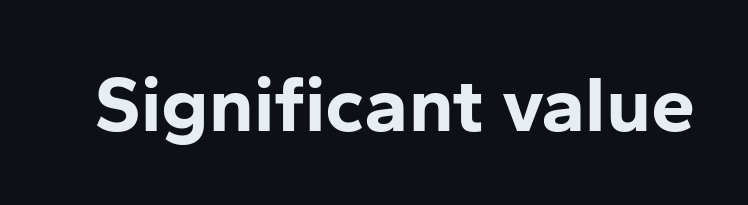
{"serif": "no", "italic": "no", "bold": "yes", "weight": "bold", "width": "normal", "stroke_contrast": "low", "x_height": "medium", "monospaced": "no", "underline": "no", "letter_spacing": "normal", "letter_spacing_em": 0.0, "glyph_px": 79}
